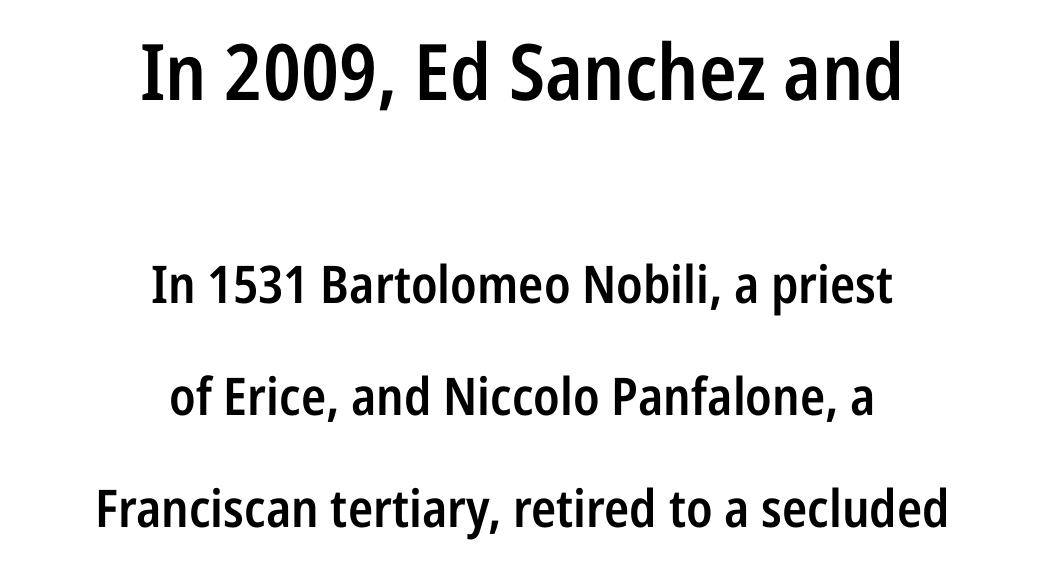
The image shows 78 px semibold, condensed sans-serif type, upright; set centered, loose line spacing (2.15x), normal letter spacing, not underlined; the first (top) block is 1.5x larger; low stroke contrast and a medium x-height.
